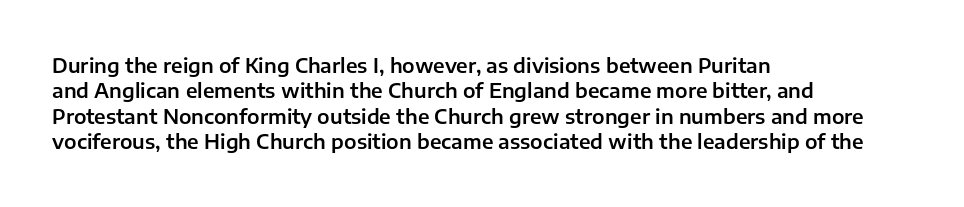
The image shows 20 px text type, upright; set left-aligned, normal line spacing (1.27x), normal letter spacing, not underlined.
